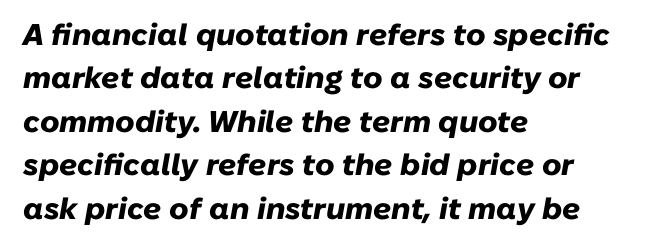
{"italic": "yes", "lean": "right", "slant_degrees": 10, "bold": "yes", "weight": "heavy", "width": "normal", "stroke_contrast": "low", "x_height": "medium", "monospaced": "no", "underline": "no", "align": "left", "line_spacing": "normal", "line_spacing_ratio": 1.45, "letter_spacing": "normal", "letter_spacing_em": 0.0, "glyph_px": 30}
